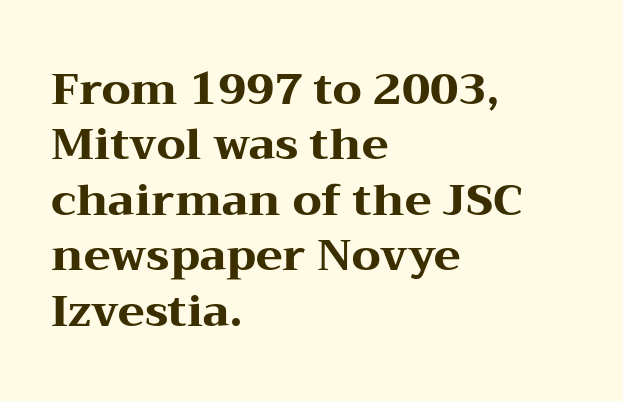
The foot of each line stays bare and open. Think of a printed novel: that variable character pitch is what you see here. If you drew a line through each stem, it would be perfectly vertical. I'd call this a serif setting — the letters wear small feet. One-word summary of the alignment: left.
